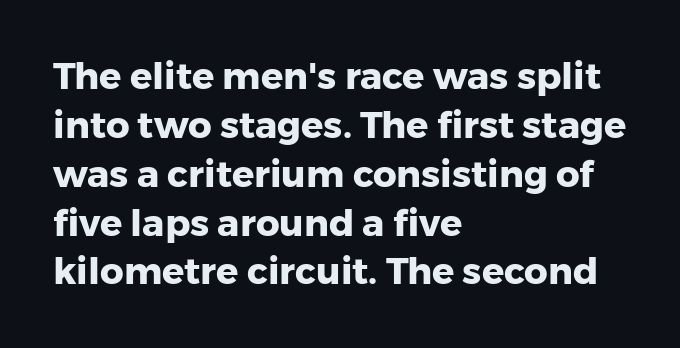
The image shows 37 px heavy sans-serif type, upright; set left-aligned, normal line spacing (1.32x), normal letter spacing, not underlined; low stroke contrast and a medium x-height.
